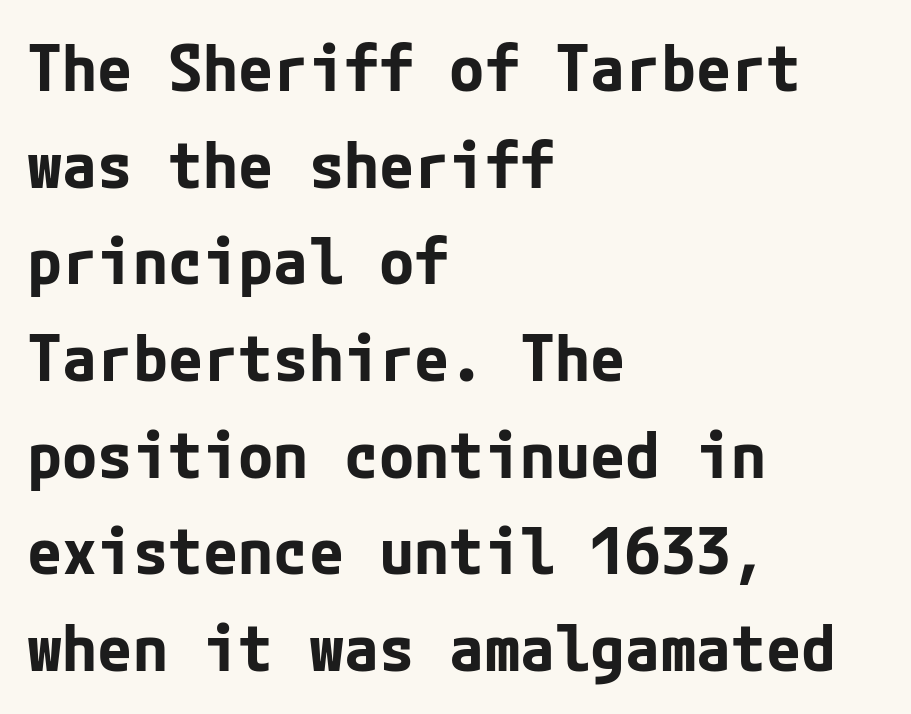
The image shows 64 px bold sans-serif type, upright; set left-aligned, normal line spacing (1.51x), normal letter spacing, not underlined; low stroke contrast and a medium x-height.
